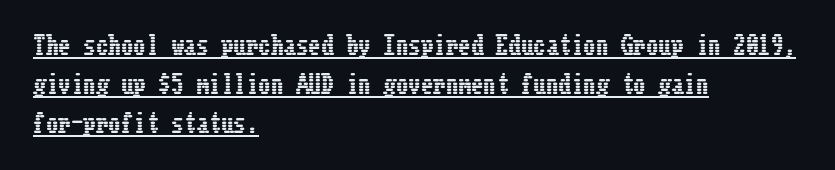
{"italic": "no", "underline": "yes", "align": "left", "line_spacing": "normal", "line_spacing_ratio": 1.56, "letter_spacing": "normal", "letter_spacing_em": 0.0, "glyph_px": 25}
